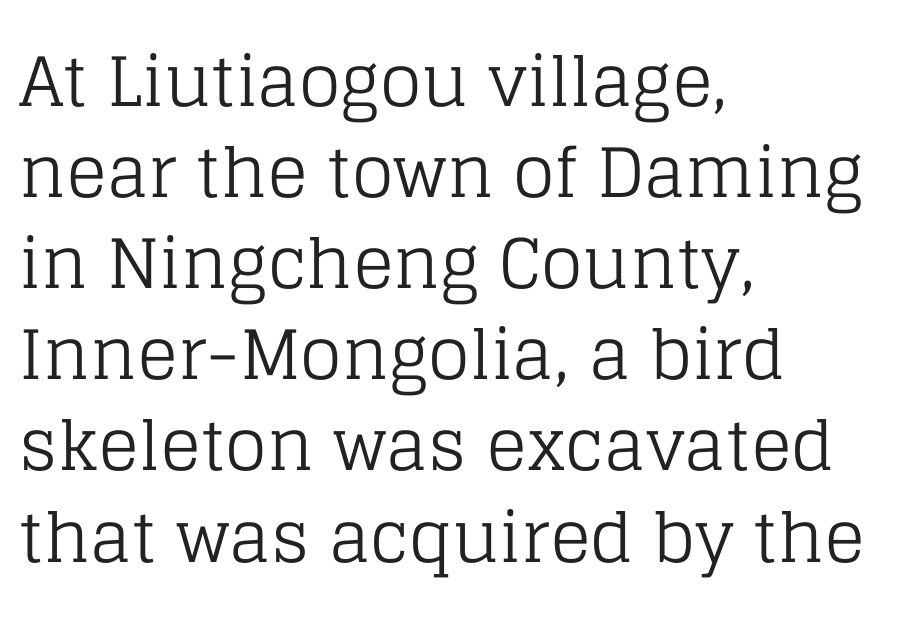
Q: Is the text bold? A: No.
Q: Is the text italic (slanted)? A: No, it is upright.
Q: Is the typeface a serif or a sans-serif typeface? A: Serif.
Q: Is the text underlined? A: No.
Q: How is the paragraph aligned? A: Left-aligned.
Q: Is the spacing between letters normal or unusually wide? A: Normal.
Q: Is the spacing between lines tight, normal or loose? A: Normal.
Q: Width (condensed, normal, or wide)? A: Normal.
Q: Stroke contrast? A: Low.
Q: x-height? A: Large.
Q: Monospaced? A: No.
